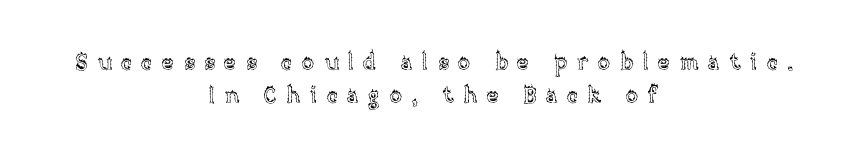
Glyph-to-glyph distance is far greater than everyday printed text. Line spacing here is normal. Rule under the text: the space is simply empty. The letters stand upright; this is a roman face.
